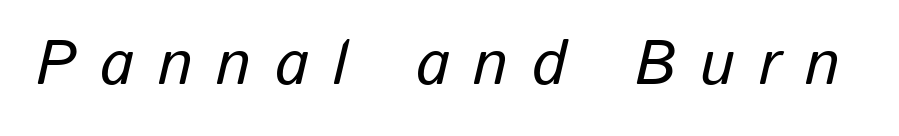
The image shows 63 px text type, italic (leaning right); set unusually wide letter spacing (+0.38 em), not underlined; low stroke contrast and a medium x-height.
